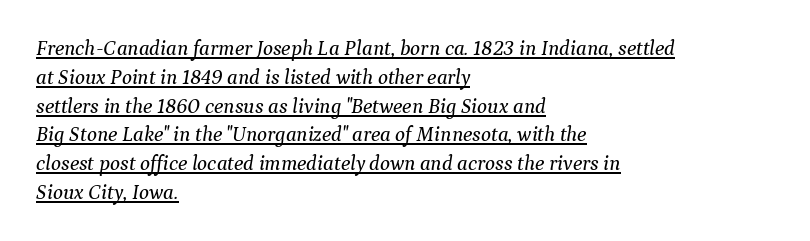
The image shows 21 px text type, italic (leaning right); set left-aligned, normal line spacing (1.37x), normal letter spacing, underlined.
